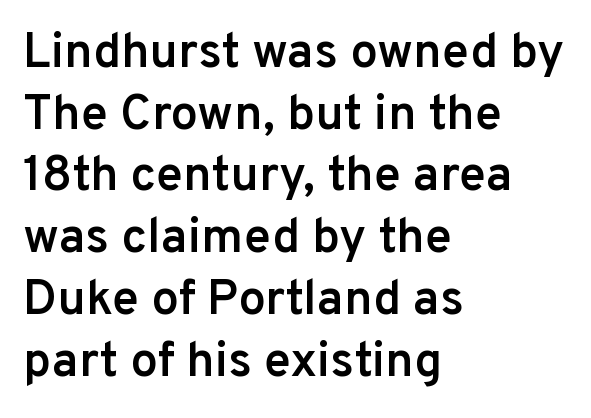
Q: Is the text bold? A: Semi-bold.
Q: Is the text italic (slanted)? A: No, it is upright.
Q: Is the typeface a serif or a sans-serif typeface? A: Sans-serif.
Q: Is the text underlined? A: No.
Q: How is the paragraph aligned? A: Left-aligned.
Q: Is the spacing between letters normal or unusually wide? A: Normal.
Q: Is the spacing between lines tight, normal or loose? A: Normal.
Q: Width (condensed, normal, or wide)? A: Normal.
Q: Stroke contrast? A: Low.
Q: x-height? A: Medium.
Q: Monospaced? A: No.
